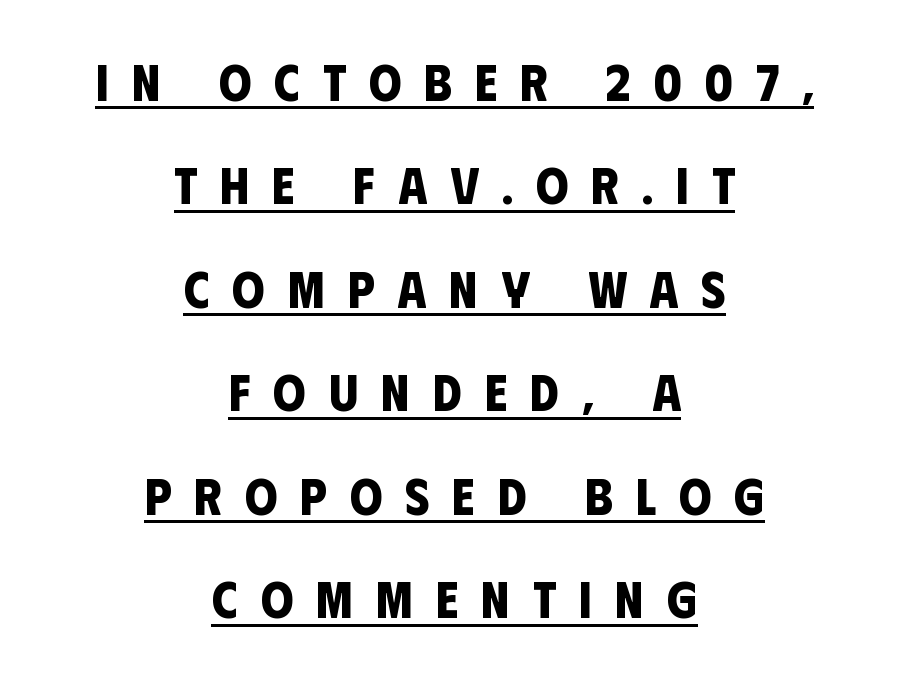
Q: Is the text bold? A: Yes.
Q: Is the typeface a serif or a sans-serif typeface? A: Sans-serif.
Q: Is the text underlined? A: Yes.
Q: How is the paragraph aligned? A: Centered.
Q: Is the spacing between letters normal or unusually wide? A: Unusually wide.
Q: Is the spacing between lines tight, normal or loose? A: Loose.
Q: Width (condensed, normal, or wide)? A: Condensed.
Q: Stroke contrast? A: Low.
Q: x-height? A: Large.
Q: Monospaced? A: No.
